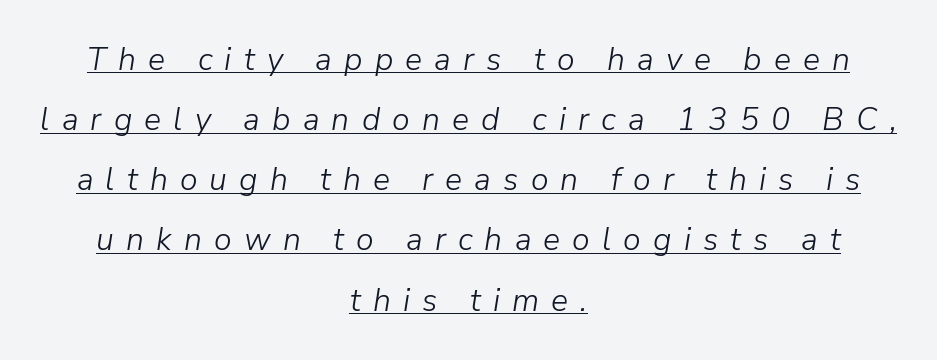
The image shows 32 px light type, italic (leaning right); set centered, line spacing 1.88x, unusually wide letter spacing (+0.38 em), underlined; low stroke contrast and a medium x-height.
